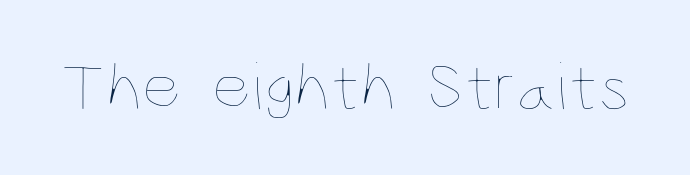
The image shows 68 px thin, condensed type, upright; set normal letter spacing, not underlined; low stroke contrast and a large x-height.
